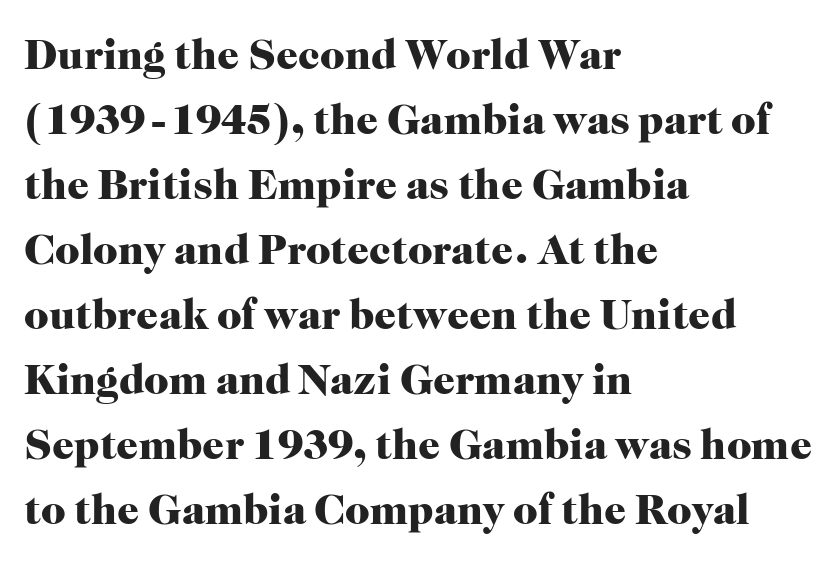
The image shows 43 px heavy serif type, upright; set left-aligned, normal line spacing (1.51x), normal letter spacing, not underlined; high stroke contrast and a medium x-height.
